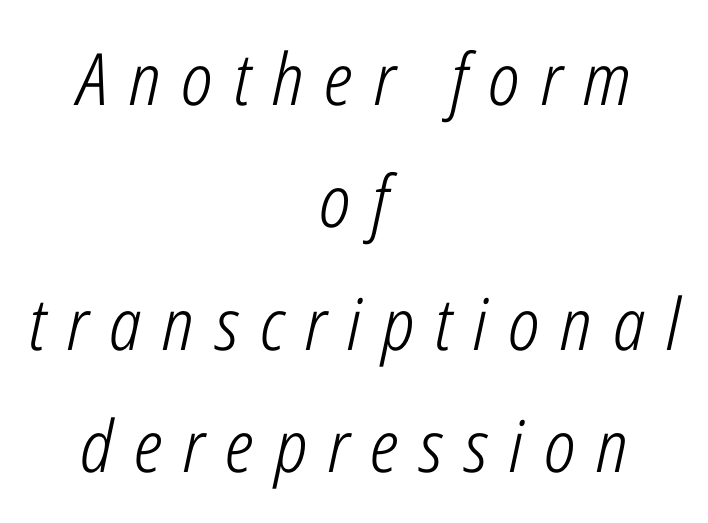
The image shows 72 px light, condensed type, italic (leaning right); set centered, normal line spacing (1.7x), unusually wide letter spacing (+0.29 em), not underlined; low stroke contrast and a medium x-height.
